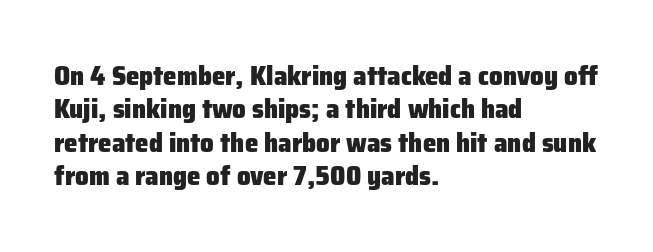
{"italic": "no", "bold": "yes", "underline": "no", "align": "left", "line_spacing_ratio": 1.24, "letter_spacing": "normal", "letter_spacing_em": 0.0, "glyph_px": 27}
